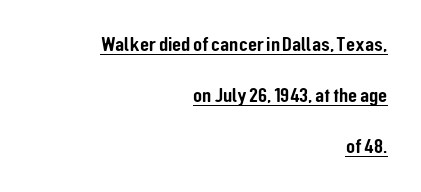
Line ends are locked; line starts wander. Horizontal bands of white between lines are thick stripes. Each line of the rendering has a horizontal stroke beneath the glyphs. Tracking here is standard; glyphs follow each other at the usual distance. These lines were composed using upright roman letters.
